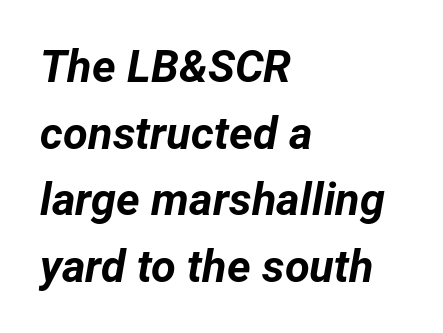
The image shows 45 px bold type, italic (leaning right); set left-aligned, normal line spacing (1.48x), normal letter spacing, not underlined; low stroke contrast and a medium x-height.
